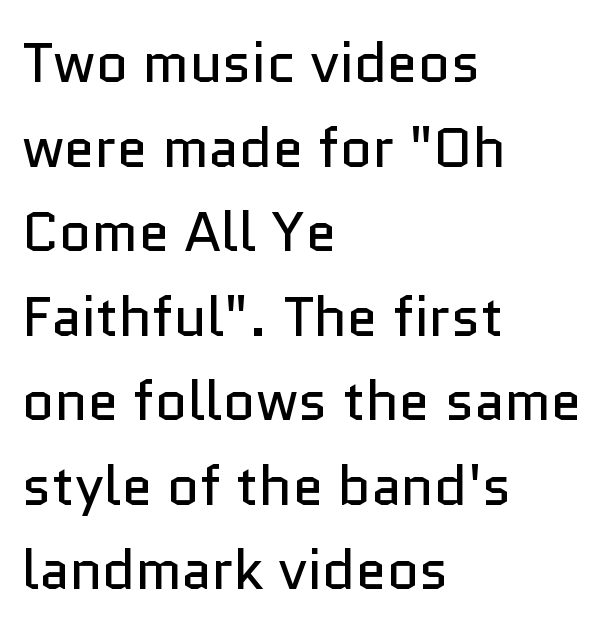
No italicization has been applied; the sample stays upright. Vertically, the passage feels balanced, rows spaced as you'd expect. Notice how the passage keeps a crisp vertical edge on the left only. Beneath every word, the page is bare.
